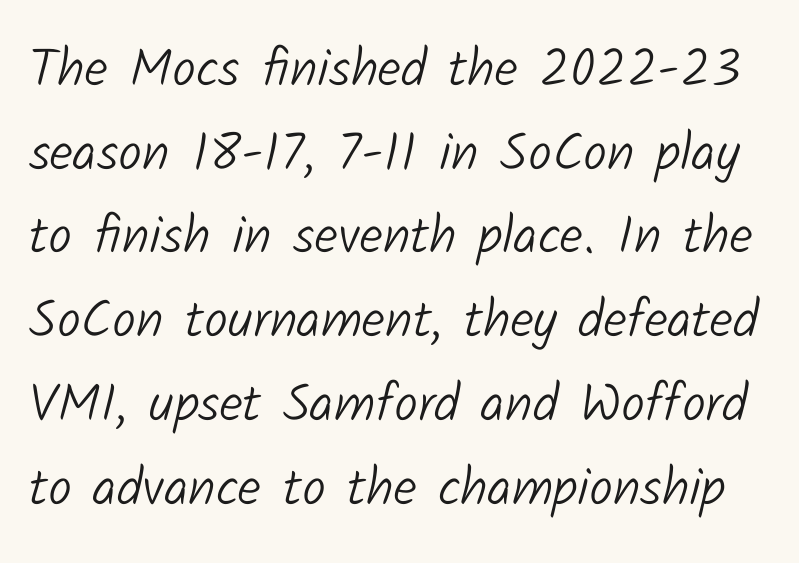
Each letter keeps its own natural width here, so spacing adapts to shape. The typeface chosen for these lines omits serifs. The gap between lines stays unmarked. Ink coverage per letter is moderate at most. Tracking here is standard; glyphs follow each other at the usual distance. Does the leading feel generous? No, just average.
